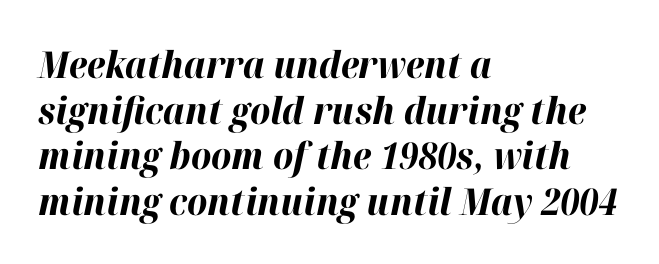
Q: Is the text bold? A: Yes.
Q: Is the text italic (slanted)? A: Yes, it leans right by about 12 degrees.
Q: Is the text underlined? A: No.
Q: How is the paragraph aligned? A: Left-aligned.
Q: Is the spacing between letters normal or unusually wide? A: Normal.
Q: Width (condensed, normal, or wide)? A: Normal.
Q: Stroke contrast? A: High.
Q: x-height? A: Medium.
Q: Monospaced? A: No.
